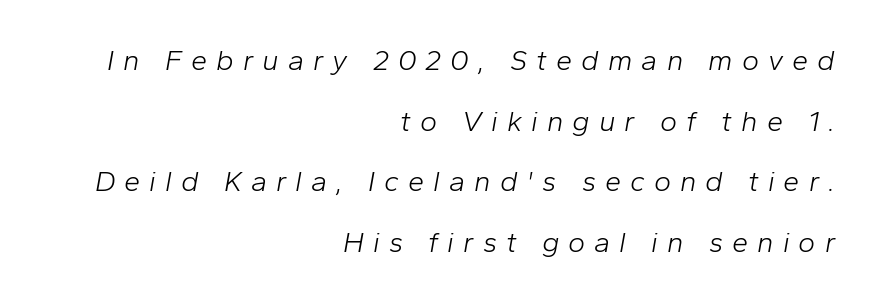
{"italic": "yes", "lean": "right", "slant_degrees": 10, "bold": "no", "weight": "light", "width": "normal", "stroke_contrast": "low", "x_height": "medium", "monospaced": "no", "underline": "no", "align": "right", "line_spacing": "loose", "line_spacing_ratio": 2.09, "letter_spacing": "wide", "letter_spacing_em": 0.31, "glyph_px": 29}
